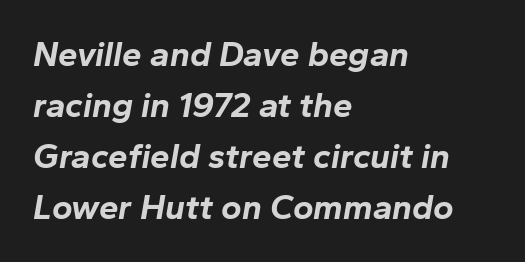
Q: Is the text bold? A: Yes.
Q: Is the text italic (slanted)? A: Yes, it leans right by about 10 degrees.
Q: Is the text underlined? A: No.
Q: How is the paragraph aligned? A: Left-aligned.
Q: Is the spacing between letters normal or unusually wide? A: Normal.
Q: Is the spacing between lines tight, normal or loose? A: Normal.
Q: Width (condensed, normal, or wide)? A: Normal.
Q: Stroke contrast? A: Low.
Q: x-height? A: Medium.
Q: Monospaced? A: No.
